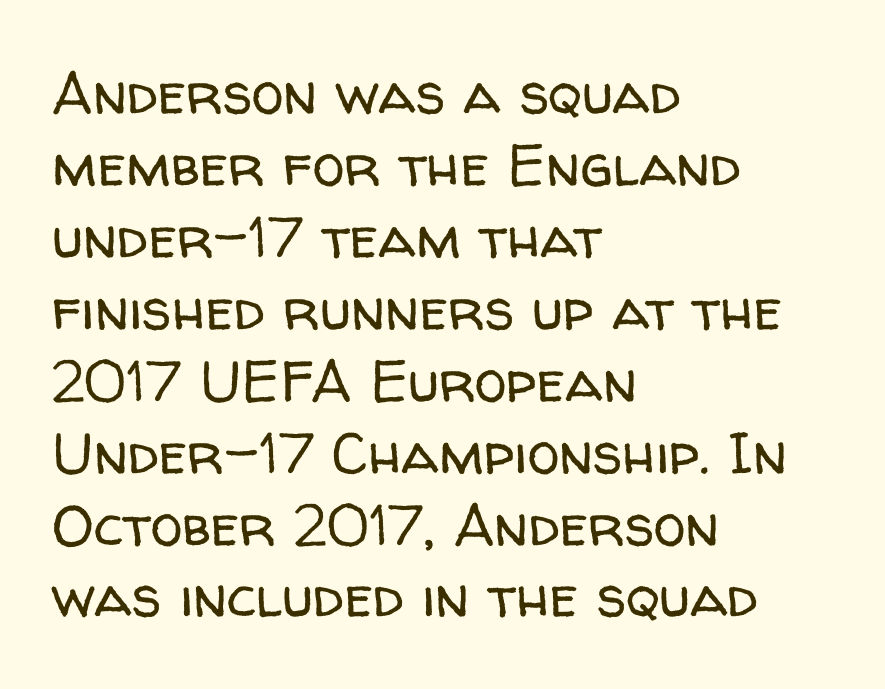
Q: Is the text bold? A: No.
Q: Is the text italic (slanted)? A: No, it is upright.
Q: Is the typeface a serif or a sans-serif typeface? A: Sans-serif.
Q: Is the text underlined? A: No.
Q: How is the paragraph aligned? A: Left-aligned.
Q: Is the spacing between letters normal or unusually wide? A: Normal.
Q: Width (condensed, normal, or wide)? A: Normal.
Q: Stroke contrast? A: Low.
Q: x-height? A: Medium.
Q: Monospaced? A: No.
